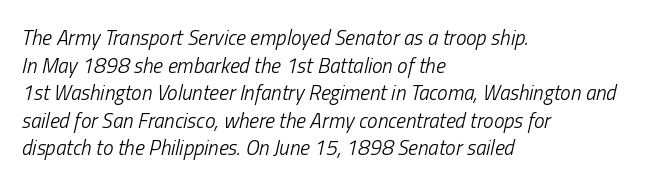
A normal amount of white space separates one row of letters from the next. Clear beneath every line of the passage. Students, note that the glyphs here touch the page at normal intervals. Posture: slanted.
